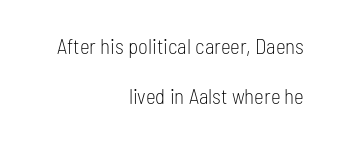
The image shows 21 px text type, upright; set right-aligned, loose line spacing (2.37x), normal letter spacing, not underlined.
